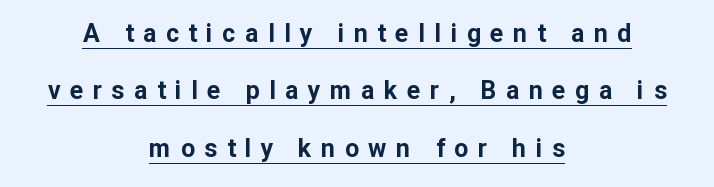
Q: Is the text bold? A: Yes.
Q: Is the text italic (slanted)? A: No, it is upright.
Q: Is the text underlined? A: Yes.
Q: How is the paragraph aligned? A: Centered.
Q: Is the spacing between letters normal or unusually wide? A: Unusually wide.
Q: Is the spacing between lines tight, normal or loose? A: Loose.
